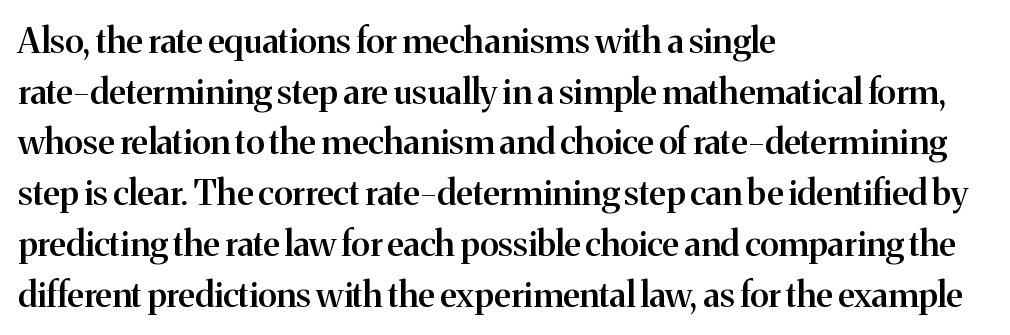
Where is the straight margin? On the left. This is roman type, the default non-slanted kind. Underline: absent. These words are printed semibold, heavier than regular yet not bold.
